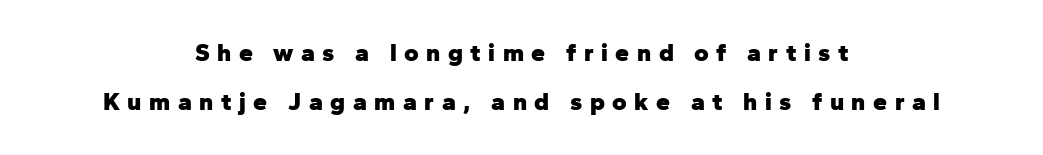
Honestly, there is no underline to notice here at all. A centered setting, common on invitations and titles, is used for this passage. Caption: bold face, heavy strokes. Tracking here is generous; glyphs stand well apart from one another.
